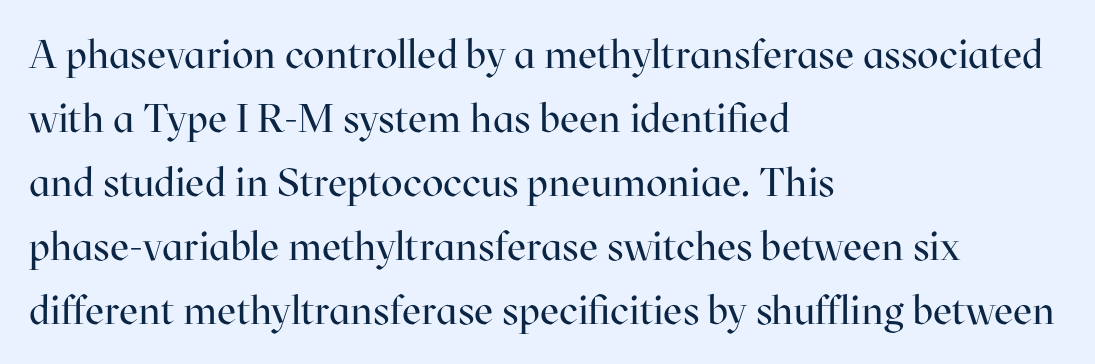
Q: Is the text bold? A: No.
Q: Is the text italic (slanted)? A: No, it is upright.
Q: Is the typeface a serif or a sans-serif typeface? A: Serif.
Q: Is the text underlined? A: No.
Q: How is the paragraph aligned? A: Left-aligned.
Q: Is the spacing between letters normal or unusually wide? A: Normal.
Q: Is the spacing between lines tight, normal or loose? A: Normal.
Q: Width (condensed, normal, or wide)? A: Normal.
Q: Stroke contrast? A: High.
Q: x-height? A: Medium.
Q: Monospaced? A: No.
